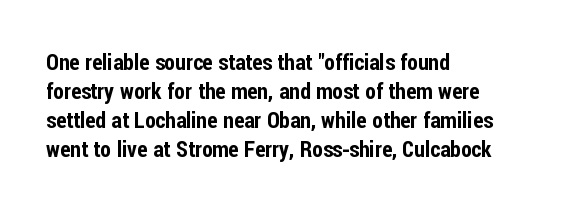
Q: Is the text italic (slanted)? A: No, it is upright.
Q: Is the text underlined? A: No.
Q: How is the paragraph aligned? A: Left-aligned.
Q: Is the spacing between letters normal or unusually wide? A: Normal.
Q: Is the spacing between lines tight, normal or loose? A: Normal.
